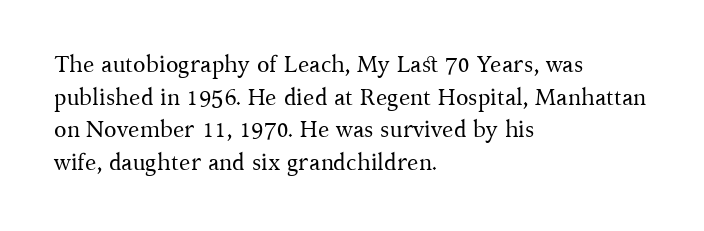
{"italic": "no", "bold": "no", "underline": "no", "align": "left", "line_spacing": "normal", "line_spacing_ratio": 1.42, "letter_spacing": "normal", "letter_spacing_em": 0.0, "glyph_px": 23}
